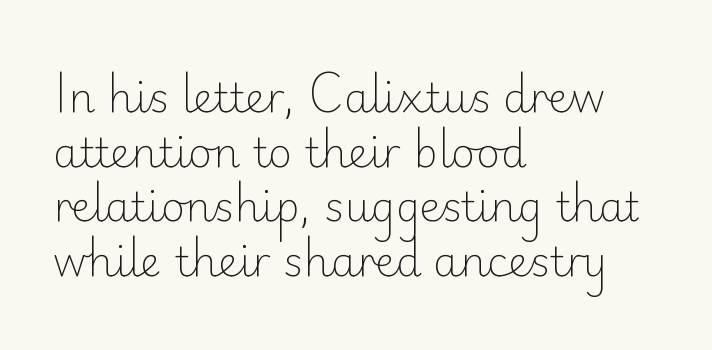
The image shows 41 px light sans-serif type, upright; set left-aligned, normal line spacing (1.33x), normal letter spacing, not underlined; low stroke contrast and a small x-height.
